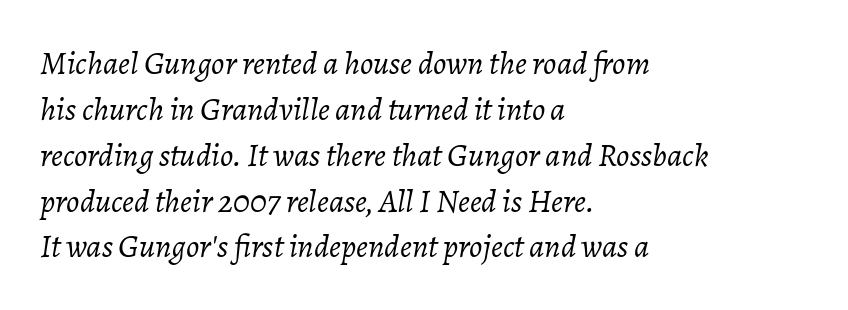
Q: Is the text bold? A: No.
Q: Is the text italic (slanted)? A: Yes, it leans right by about 7 degrees.
Q: Is the text underlined? A: No.
Q: How is the paragraph aligned? A: Left-aligned.
Q: Is the spacing between letters normal or unusually wide? A: Normal.
Q: Is the spacing between lines tight, normal or loose? A: Normal.
Q: Width (condensed, normal, or wide)? A: Normal.
Q: Stroke contrast? A: Low.
Q: x-height? A: Medium.
Q: Monospaced? A: No.
